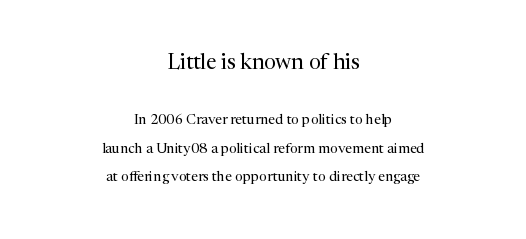
The image shows 21 px text type, upright; set centered, loose line spacing (2.05x), normal letter spacing, not underlined; the first (top) block is 1.5x larger.
